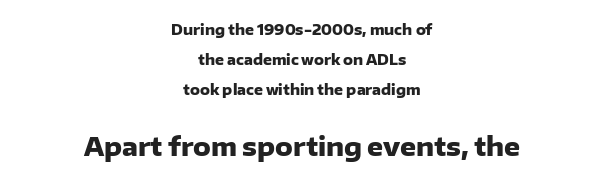
A typesetter would call this zero additional tracking. If you measured baseline to baseline, you'd find a long distance. The following chunk of copy outweighs the initial chunk in type size. The letters are bold, with thick, heavy strokes. A student would call this center alignment; a typographer would say set centered. Nobody drew a line under any word here.
